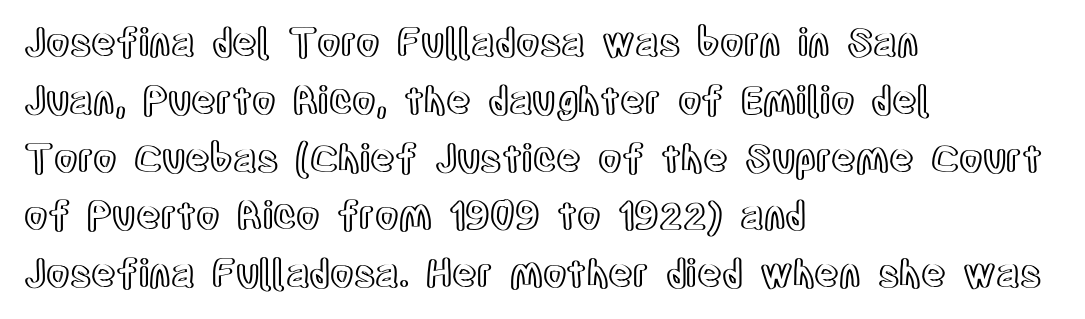
{"italic": "no", "width": "condensed", "x_height": "large", "monospaced": "no", "underline": "no", "align": "left", "line_spacing": "normal", "line_spacing_ratio": 1.52, "letter_spacing": "normal", "letter_spacing_em": 0.0, "glyph_px": 38}
